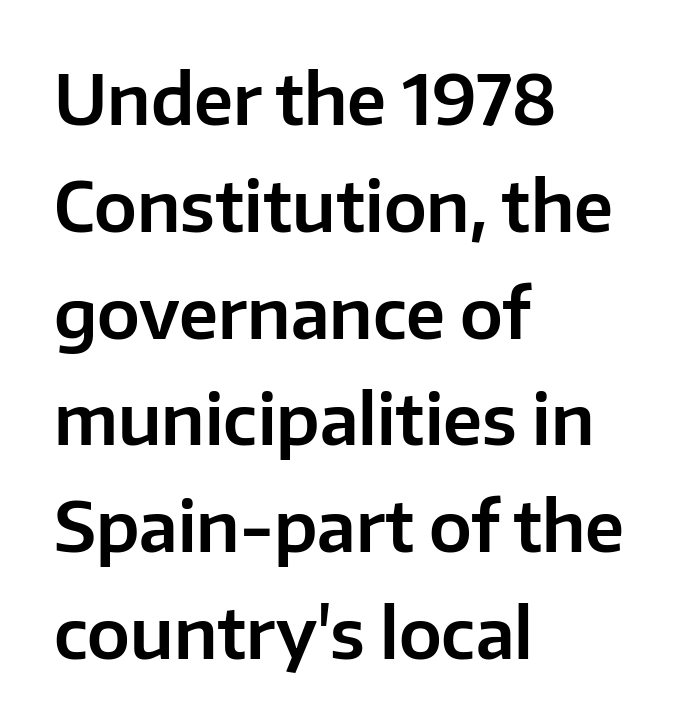
Q: Is the text italic (slanted)? A: No, it is upright.
Q: Is the typeface a serif or a sans-serif typeface? A: Sans-serif.
Q: Is the text underlined? A: No.
Q: How is the paragraph aligned? A: Left-aligned.
Q: Is the spacing between letters normal or unusually wide? A: Normal.
Q: Is the spacing between lines tight, normal or loose? A: Normal.
Q: Width (condensed, normal, or wide)? A: Normal.
Q: Stroke contrast? A: Low.
Q: x-height? A: Medium.
Q: Monospaced? A: No.
